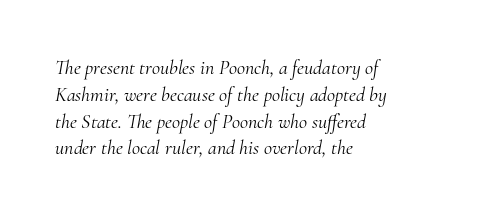
Q: Is the text bold? A: No.
Q: Is the text italic (slanted)? A: Yes, it leans right by about 10 degrees.
Q: Is the text underlined? A: No.
Q: How is the paragraph aligned? A: Left-aligned.
Q: Is the spacing between letters normal or unusually wide? A: Normal.
Q: Is the spacing between lines tight, normal or loose? A: Normal.
